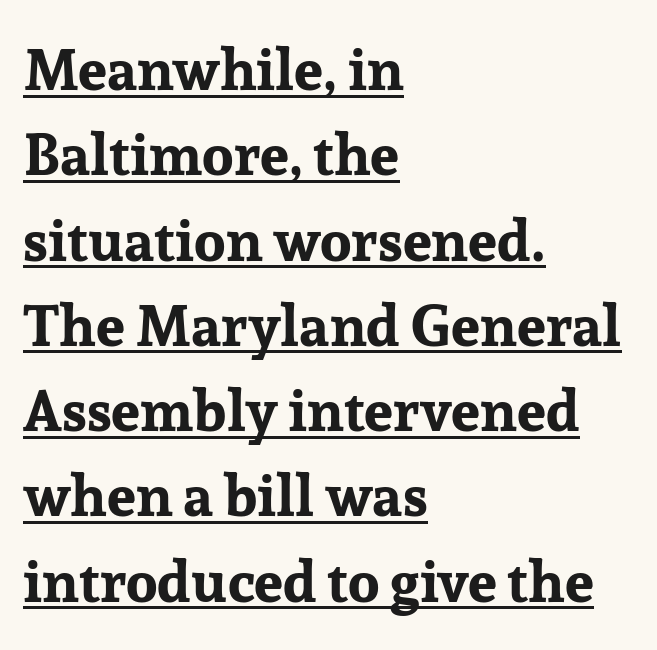
Q: Is the text bold? A: Yes.
Q: Is the text italic (slanted)? A: No, it is upright.
Q: Is the typeface a serif or a sans-serif typeface? A: Serif.
Q: Is the text underlined? A: Yes.
Q: How is the paragraph aligned? A: Left-aligned.
Q: Is the spacing between letters normal or unusually wide? A: Normal.
Q: Is the spacing between lines tight, normal or loose? A: Normal.
Q: Width (condensed, normal, or wide)? A: Normal.
Q: Stroke contrast? A: Low.
Q: x-height? A: Medium.
Q: Monospaced? A: No.
